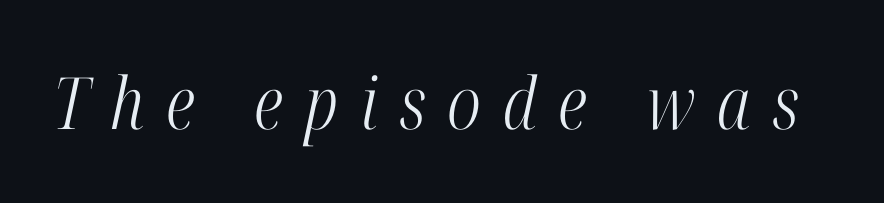
The image shows 72 px light, condensed serif type, italic (leaning right); set unusually wide letter spacing (+0.3 em), not underlined; high stroke contrast and a medium x-height.
